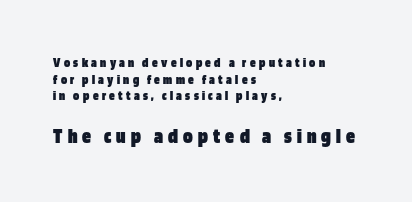
The image shows 22 px bold type, upright; set left-aligned, line spacing 1.19x, unusually wide letter spacing (+0.24 em), not underlined; the second (bottom) block is 1.57x larger.
